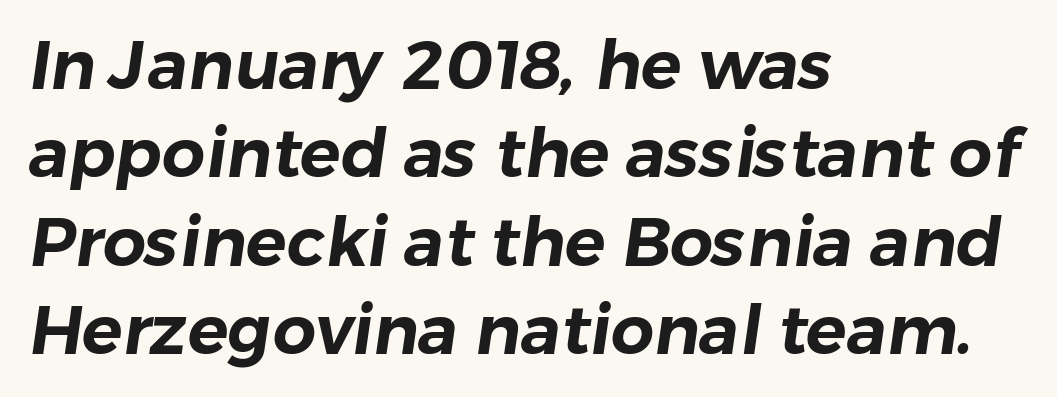
Q: Is the typeface a serif or a sans-serif typeface? A: Sans-serif.
Q: Is the text underlined? A: No.
Q: How is the paragraph aligned? A: Left-aligned.
Q: Is the spacing between letters normal or unusually wide? A: Normal.
Q: Is the spacing between lines tight, normal or loose? A: Normal.
Q: Width (condensed, normal, or wide)? A: Normal.
Q: Stroke contrast? A: Low.
Q: x-height? A: Medium.
Q: Monospaced? A: No.
